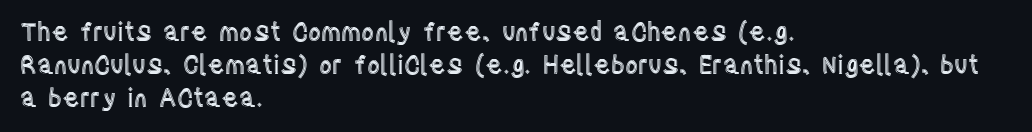
Students, observe: this is what conventionally led text looks like. Look at the tracking — it's just the regular setting, nothing added. The paragraph has a hard left edge and a soft right edge. Check under the words: just untouched page. The lettering holds an erect, upright posture throughout.
